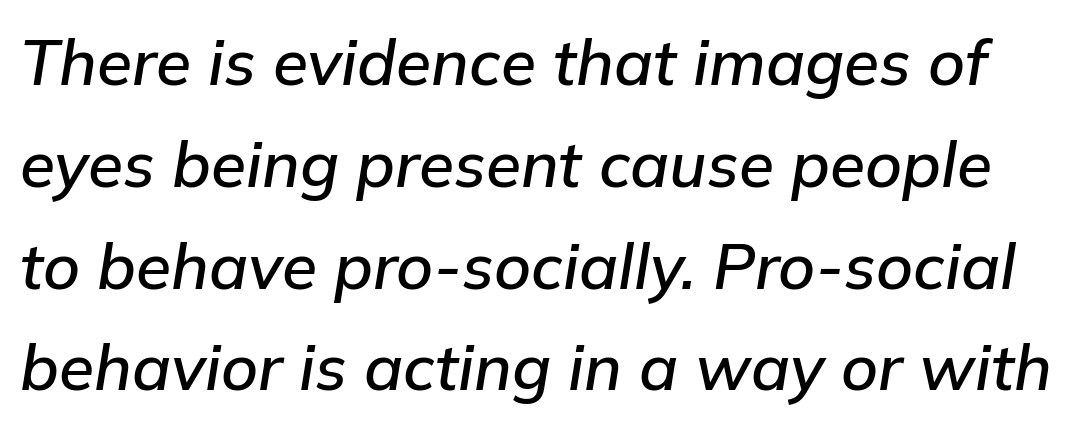
The image shows 64 px text type, italic (leaning right); set normal line spacing (1.59x), normal letter spacing, not underlined; low stroke contrast and a medium x-height.
